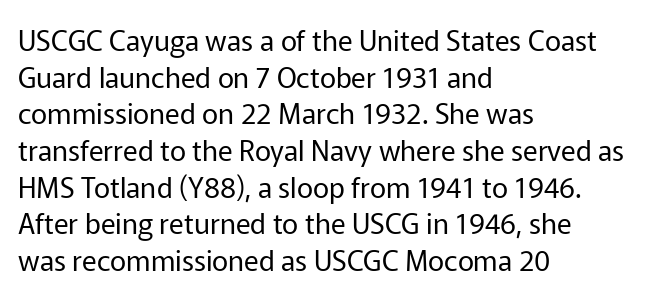
Characters follow at the spacing the type designer built in. Whoever set this chose a conventional vertical rhythm. No letter is thick-stroked: the sample isn't bold. The typeface chosen for these lines omits serifs. Where is the straight margin? On the left.
